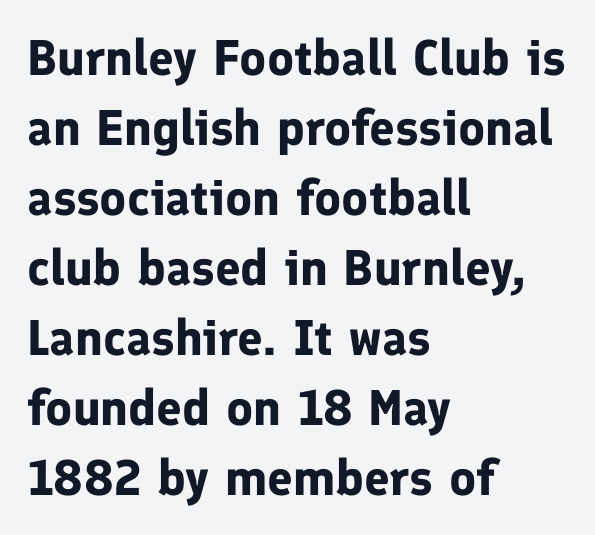
The passage shown is typed in a proportional face where columns would drift. The rendering uses a moderate line-height, typical for paragraphs. Stroke thickness is high; the sample reads as a true bold. Upright lettering throughout. The letters carry no serifs — their stems end cleanly without finishing strokes. Teacher's note: observe the even left margin — that is flush-left alignment.
